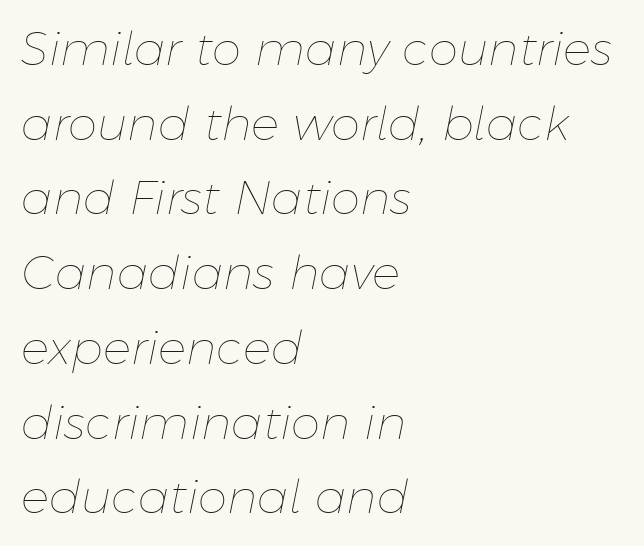
{"italic": "yes", "lean": "right", "slant_degrees": 11, "bold": "no", "weight": "thin", "width": "normal", "stroke_contrast": "low", "x_height": "medium", "monospaced": "no", "underline": "no", "align": "left", "line_spacing": "normal", "line_spacing_ratio": 1.59, "letter_spacing": "normal", "letter_spacing_em": 0.0, "glyph_px": 47}
